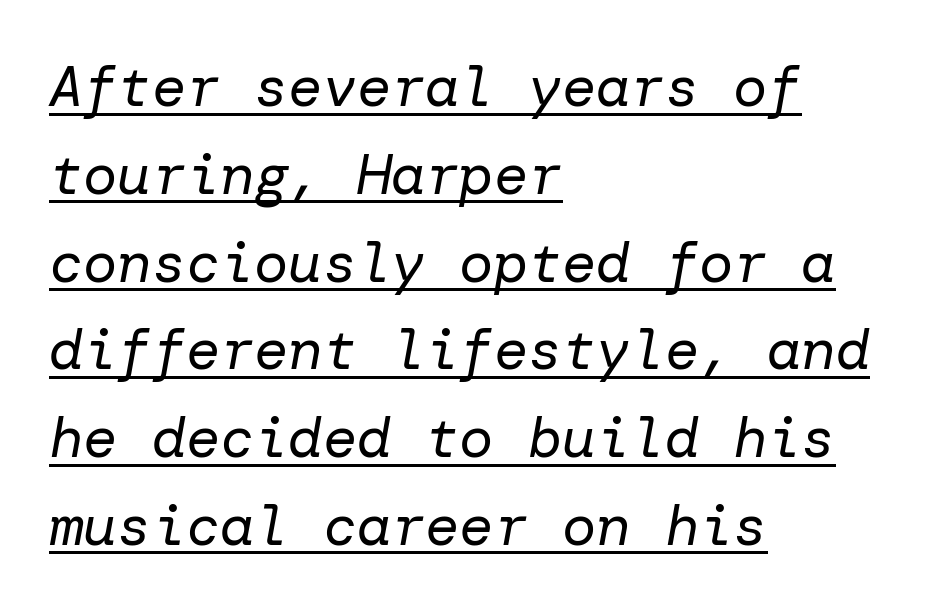
Is there much room between lines? A standard amount, neither cramped nor airy. Emphasis-style slanted type is in use. Words appear dense and cohesive because spacing is normal. The passage shown is not bold in any degree. This sample is left-justified, so line endings fall wherever the words run out.
